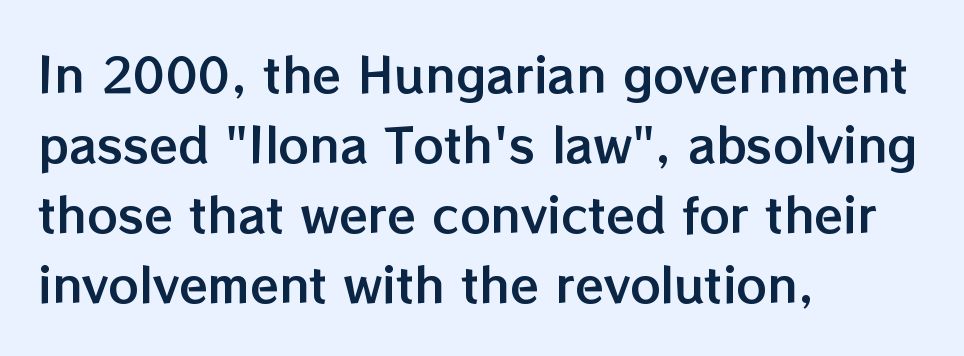
Inter-character spacing is left at the font's built-in metrics. Varying glyph widths throughout — classic text-font behaviour. Descender tails drop into unmarked territory. Does the copy run flush right? No — it runs flush left. Upright lettering throughout.
